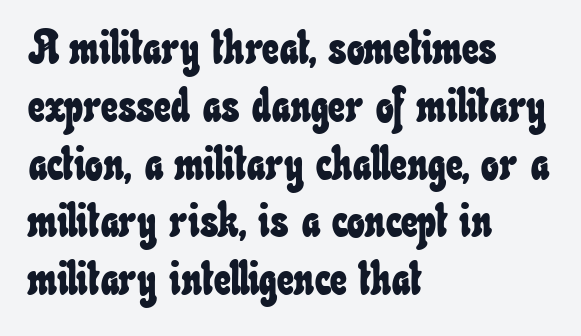
Q: Is the text underlined? A: No.
Q: How is the paragraph aligned? A: Left-aligned.
Q: Is the spacing between letters normal or unusually wide? A: Normal.
Q: Width (condensed, normal, or wide)? A: Condensed.
Q: Stroke contrast? A: Low.
Q: x-height? A: Small.
Q: Monospaced? A: No.
